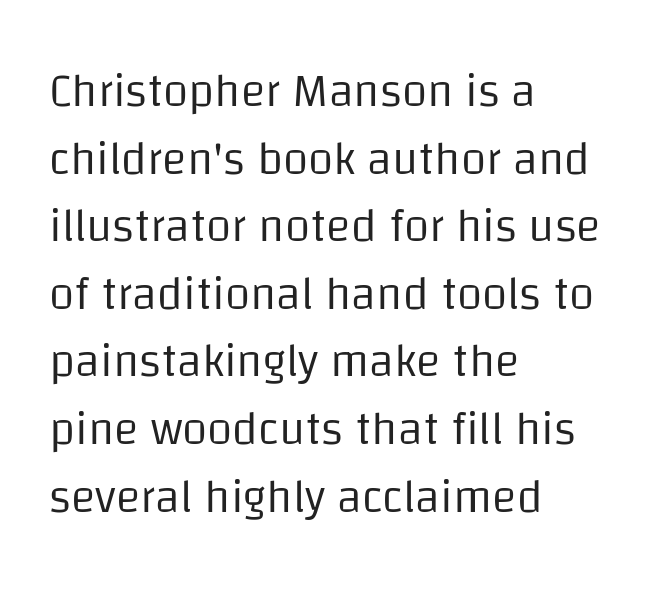
{"serif": "no", "italic": "no", "bold": "no", "weight": "regular", "width": "normal", "stroke_contrast": "low", "x_height": "large", "monospaced": "no", "underline": "no", "align": "left", "line_spacing": "normal", "line_spacing_ratio": 1.47, "letter_spacing": "normal", "letter_spacing_em": 0.0, "glyph_px": 46}
